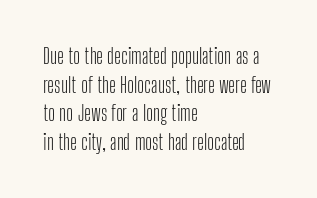
Line beginnings align vertically; line endings do not. Whoever set this chose a conventional vertical rhythm. Stroke mass is kept to a normal reading level or below. Nobody touched the tracking dial on this one.
